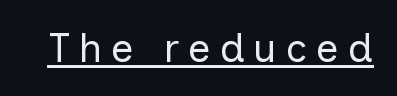
The rendering uses the underline text-decoration. Stem width sits at or under what a default text font uses. Think of a printed novel: that variable character pitch is what you see here. The passage shown is typeset with a sans-serif family. This rendering widens character spacing well past its baseline value.
